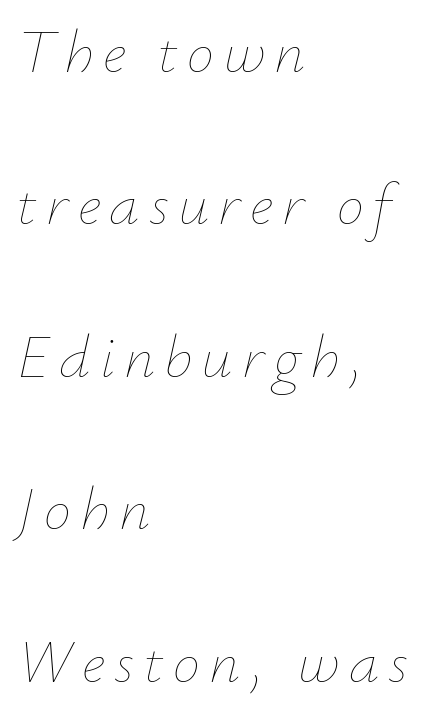
{"italic": "yes", "lean": "right", "slant_degrees": 12, "bold": "no", "weight": "thin", "width": "normal", "stroke_contrast": "low", "x_height": "small", "monospaced": "no", "underline": "no", "align": "left", "line_spacing": "loose", "line_spacing_ratio": 2.5, "glyph_px": 61}
